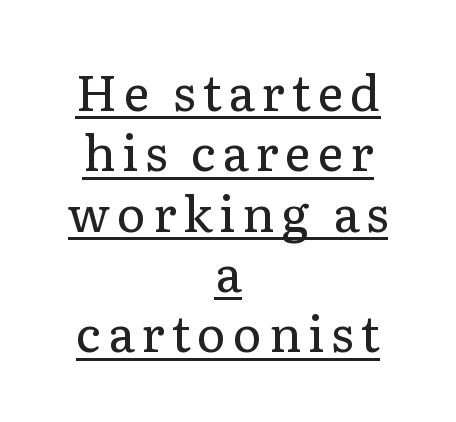
Q: Is the text bold? A: No.
Q: Is the text italic (slanted)? A: No, it is upright.
Q: Is the typeface a serif or a sans-serif typeface? A: Serif.
Q: Is the text underlined? A: Yes.
Q: How is the paragraph aligned? A: Centered.
Q: Width (condensed, normal, or wide)? A: Normal.
Q: Stroke contrast? A: Low.
Q: x-height? A: Medium.
Q: Monospaced? A: No.
